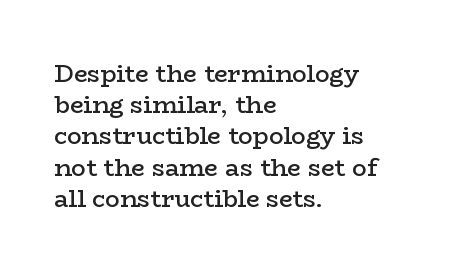
Q: Is the text bold? A: Semi-bold.
Q: Is the text italic (slanted)? A: No, it is upright.
Q: Is the text underlined? A: No.
Q: How is the paragraph aligned? A: Left-aligned.
Q: Is the spacing between letters normal or unusually wide? A: Normal.
Q: Is the spacing between lines tight, normal or loose? A: Normal.
